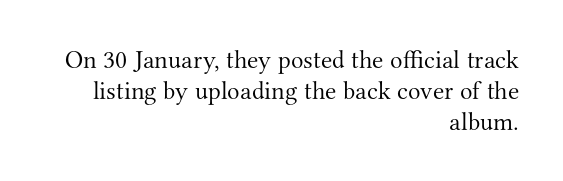
Q: Is the text bold? A: No.
Q: Is the text italic (slanted)? A: No, it is upright.
Q: Is the text underlined? A: No.
Q: How is the paragraph aligned? A: Right-aligned.
Q: Is the spacing between letters normal or unusually wide? A: Normal.
